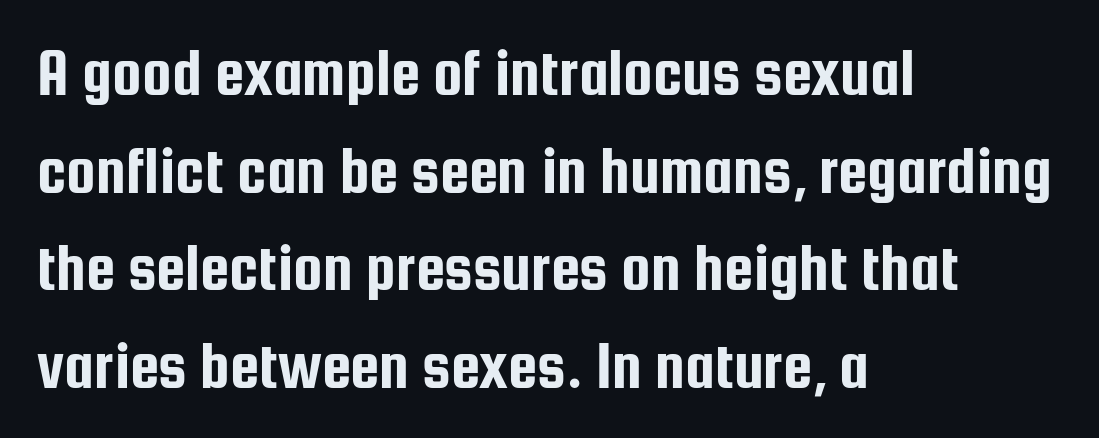
{"serif": "no", "italic": "no", "width": "condensed", "stroke_contrast": "low", "x_height": "medium", "monospaced": "no", "underline": "no", "align": "left", "line_spacing": "normal", "line_spacing_ratio": 1.48, "letter_spacing": "normal", "letter_spacing_em": 0.0, "glyph_px": 66}
